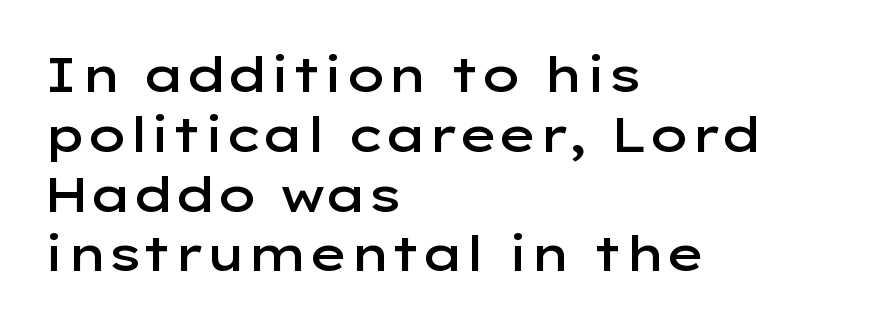
The image shows 49 px semibold, wide sans-serif type, upright; set left-aligned, line spacing 1.22x, normal letter spacing, not underlined; low stroke contrast and a medium x-height.
